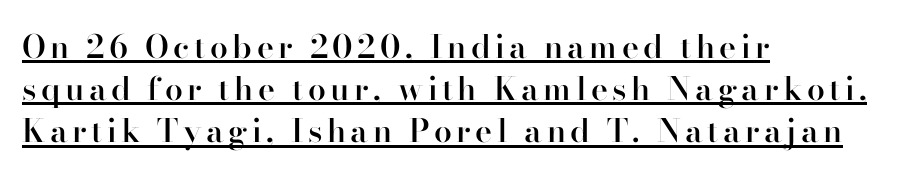
Looks like regular typesetting: each glyph gets only the width it needs. The rendering uses a semibold face; strokes are thickened but not to full bold. Teacher's note: observe the even left margin — that is flush-left alignment. Notice how a bar underscores the lettering throughout. Serifs: yes, visible at the terminals of the letterforms.
